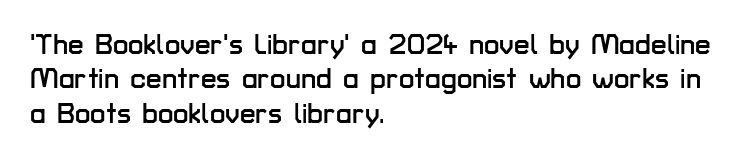
{"serif": "no", "italic": "no", "width": "normal", "stroke_contrast": "low", "x_height": "medium", "monospaced": "no", "underline": "no", "align": "left", "line_spacing_ratio": 1.23, "letter_spacing": "normal", "letter_spacing_em": 0.0, "glyph_px": 28}
